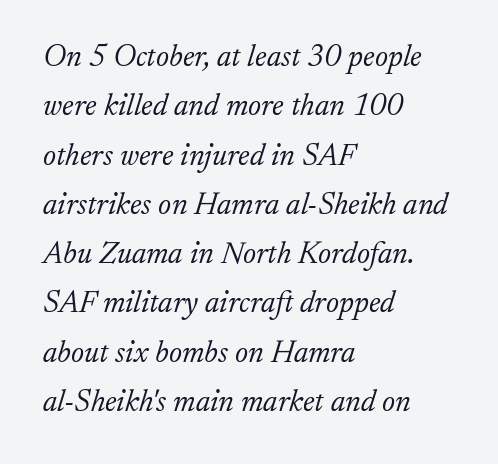
{"serif": "yes", "italic": "yes", "lean": "right", "slant_degrees": 17, "bold": "no", "weight": "light", "width": "normal", "stroke_contrast": "low", "x_height": "small", "monospaced": "no", "underline": "no", "align": "left", "line_spacing": "normal", "line_spacing_ratio": 1.59, "letter_spacing": "normal", "letter_spacing_em": 0.0, "glyph_px": 31}
